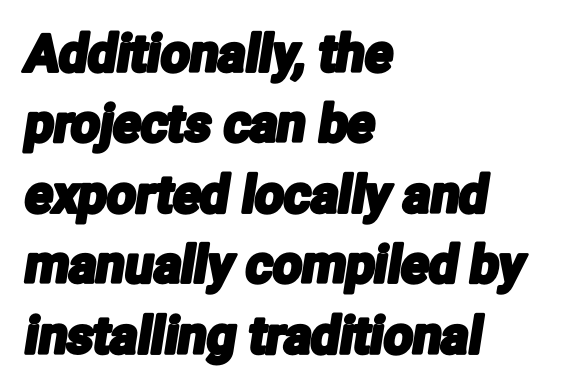
The gap between lines stays unmarked. Is the letter spacing exaggerated? No — it looks like the ordinary default. This block has exactly the height ordinary leading produces. This sample has the flowing, uneven cadence of proportional lettering. The passage shown is typeset with a sans-serif family.
